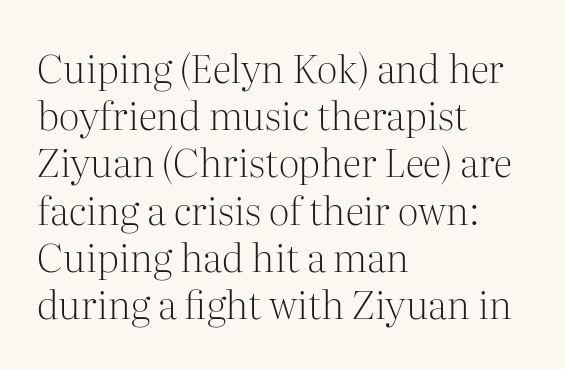
The image shows 39 px light serif type, upright; set left-aligned, line spacing 1.21x, normal letter spacing, not underlined; medium stroke contrast and a medium x-height.
